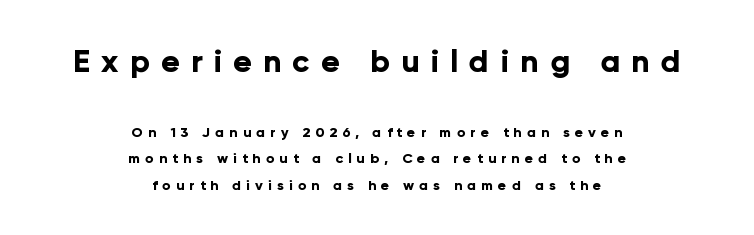
{"serif": "no", "italic": "no", "bold": "yes", "weight": "bold", "width": "normal", "stroke_contrast": "low", "x_height": "medium", "monospaced": "no", "underline": "no", "align": "center", "line_spacing_ratio": 1.86, "letter_spacing": "wide", "letter_spacing_em": 0.36, "larger_block": "first", "size_ratio": 2.21, "glyph_px": 31}
